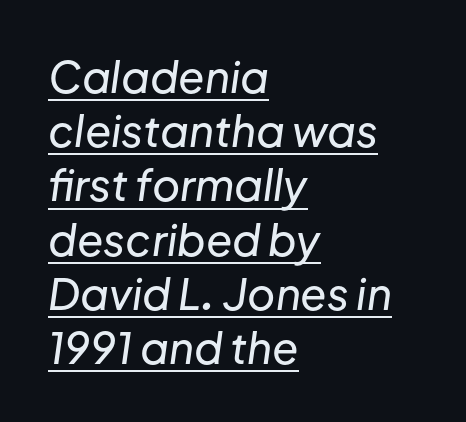
The image shows 43 px text type, italic (leaning right); set left-aligned, normal line spacing (1.26x), normal letter spacing, underlined; low stroke contrast and a medium x-height.
